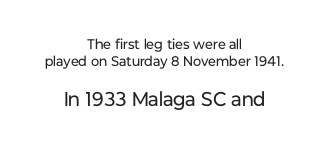
Q: Is the text bold? A: No.
Q: Is the text italic (slanted)? A: No, it is upright.
Q: Is the text underlined? A: No.
Q: How is the paragraph aligned? A: Centered.
Q: Is the spacing between letters normal or unusually wide? A: Normal.
Q: Is the spacing between lines tight, normal or loose? A: Normal.
Q: Which block of text is set in a larger size, the first (top) or the second (bottom)? A: The second (bottom) one.
